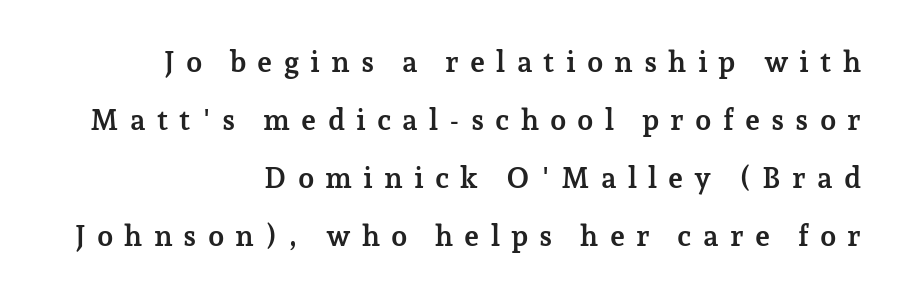
{"serif": "yes", "italic": "no", "bold": "yes", "weight": "semibold", "width": "normal", "stroke_contrast": "low", "x_height": "medium", "monospaced": "no", "underline": "no", "align": "right", "line_spacing": "loose", "line_spacing_ratio": 2.0, "letter_spacing": "wide", "letter_spacing_em": 0.38, "glyph_px": 29}
